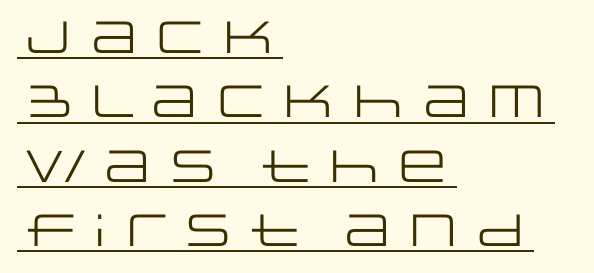
The image shows 45 px regular-weight, wide sans-serif type, upright; set left-aligned, normal line spacing (1.43x), normal letter spacing, underlined; low stroke contrast and a large x-height.
